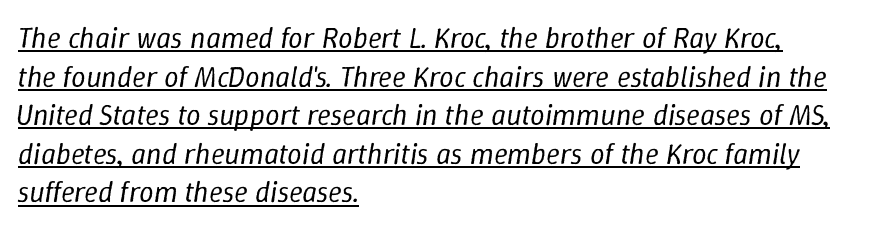
Q: Is the text bold? A: No.
Q: Is the text italic (slanted)? A: Yes, it leans right by about 9 degrees.
Q: Is the text underlined? A: Yes.
Q: How is the paragraph aligned? A: Left-aligned.
Q: Is the spacing between letters normal or unusually wide? A: Normal.
Q: Is the spacing between lines tight, normal or loose? A: Normal.
Q: Width (condensed, normal, or wide)? A: Normal.
Q: Stroke contrast? A: Low.
Q: x-height? A: Medium.
Q: Monospaced? A: No.
